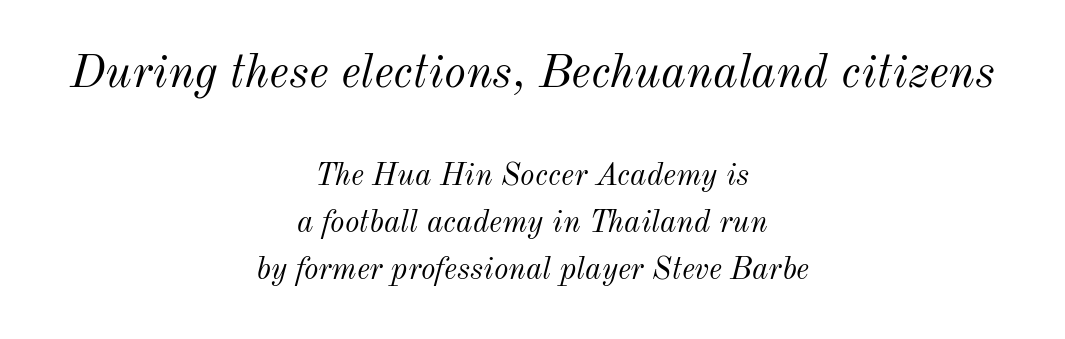
The rows are spaced the way most documents space them. Every character sits at an angle, as italics do. If you squint, the top block still reads clearly — it's the larger of the two. The face used here is proportionally spaced, like ordinary book or web type.
